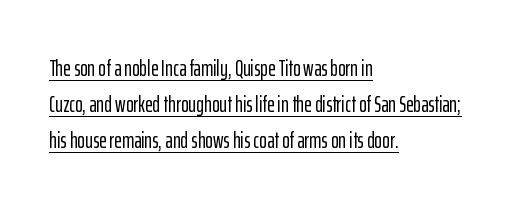
{"italic": "no", "underline": "yes", "align": "left", "line_spacing": "normal", "line_spacing_ratio": 1.57, "letter_spacing": "normal", "letter_spacing_em": 0.0, "glyph_px": 23}
